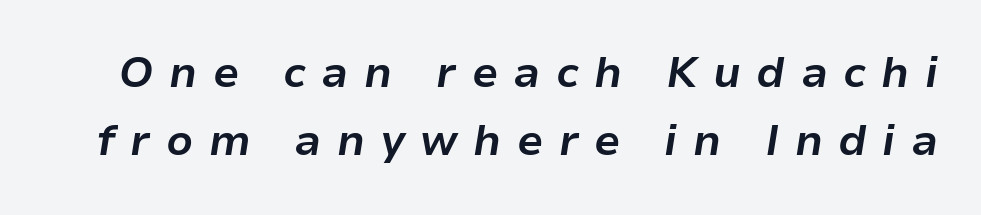
Q: Is the text bold? A: Yes.
Q: Is the text italic (slanted)? A: Yes, it leans right by about 9 degrees.
Q: Is the text underlined? A: No.
Q: Is the spacing between letters normal or unusually wide? A: Unusually wide.
Q: Is the spacing between lines tight, normal or loose? A: Normal.
Q: Width (condensed, normal, or wide)? A: Normal.
Q: Stroke contrast? A: Low.
Q: x-height? A: Medium.
Q: Monospaced? A: No.
